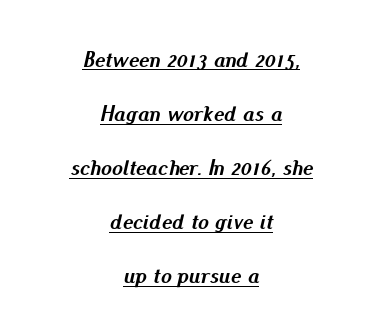
Q: Is the text bold? A: Yes.
Q: Is the text italic (slanted)? A: Yes, it leans right by about 13 degrees.
Q: Is the text underlined? A: Yes.
Q: How is the paragraph aligned? A: Centered.
Q: Is the spacing between letters normal or unusually wide? A: Normal.
Q: Is the spacing between lines tight, normal or loose? A: Loose.
